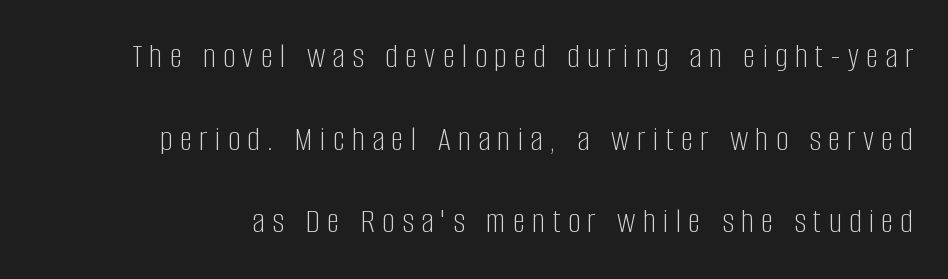
The space between consecutive lines is lavish. Think of a printed novel: that variable character pitch is what you see here. Check under the words: just untouched page. Unlike italic type, these characters show no tilt at all.
